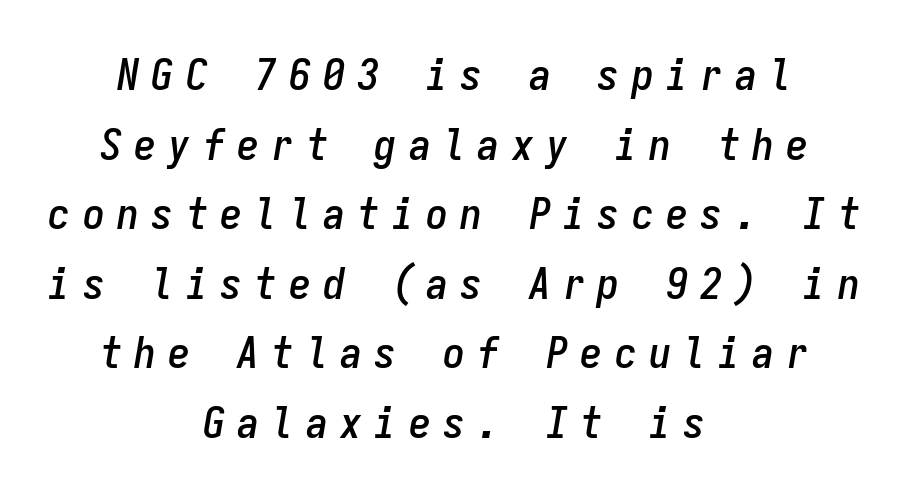
{"italic": "yes", "lean": "right", "slant_degrees": 9, "width": "condensed", "stroke_contrast": "low", "x_height": "medium", "monospaced": "yes", "underline": "no", "align": "center", "line_spacing": "normal", "line_spacing_ratio": 1.58, "letter_spacing": "wide", "letter_spacing_em": 0.28, "glyph_px": 44}
